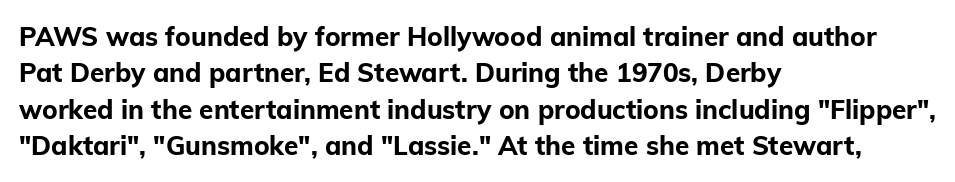
Q: Is the text bold? A: Yes.
Q: Is the text italic (slanted)? A: No, it is upright.
Q: Is the text underlined? A: No.
Q: How is the paragraph aligned? A: Left-aligned.
Q: Is the spacing between letters normal or unusually wide? A: Normal.
Q: Is the spacing between lines tight, normal or loose? A: Normal.
